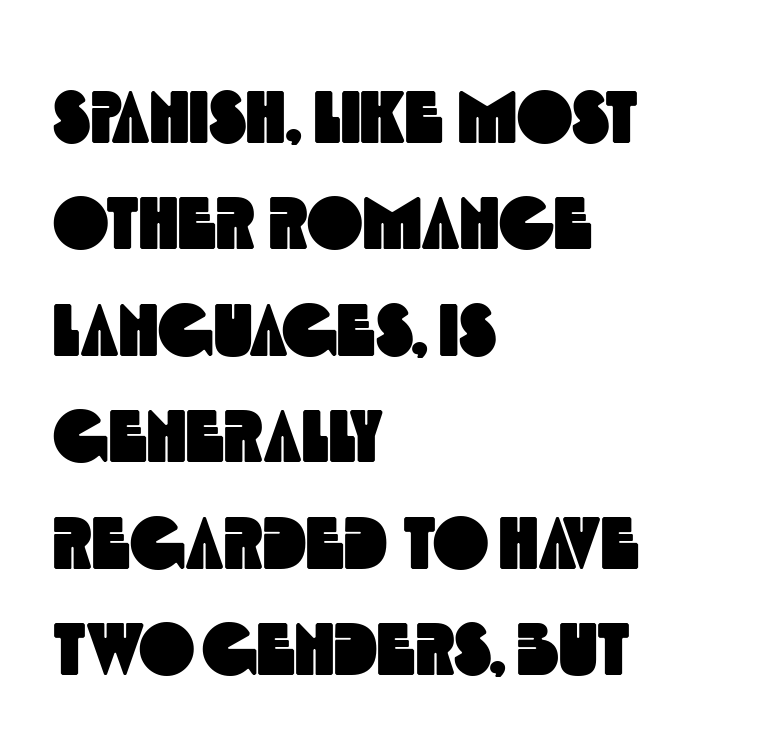
The passage is arranged the way most books set body copy — flush left. Underlining? Definitely not there. A typesetter would call this proportional, since set widths differ per character. Check where the strokes stop: nothing finishes them off — pure sans. Successive baselines arrive at the customary interval.
